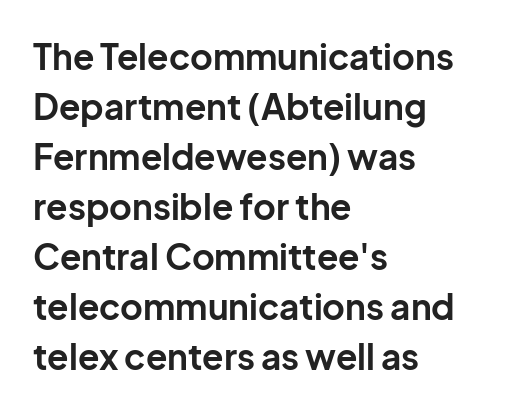
The image shows 35 px bold sans-serif type, upright; set left-aligned, normal line spacing (1.43x), normal letter spacing, not underlined; low stroke contrast and a medium x-height.
